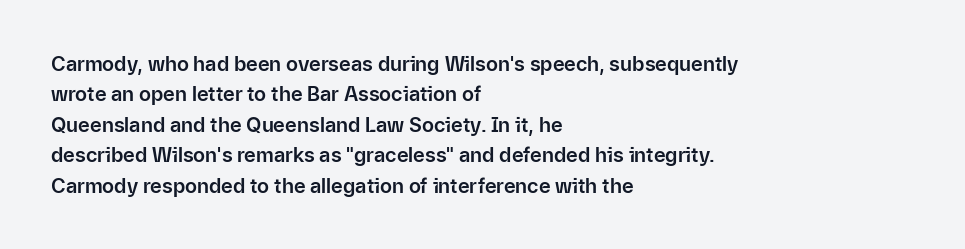
{"italic": "no", "underline": "no", "align": "left", "line_spacing": "normal", "line_spacing_ratio": 1.52, "letter_spacing": "normal", "letter_spacing_em": 0.0, "glyph_px": 20}
